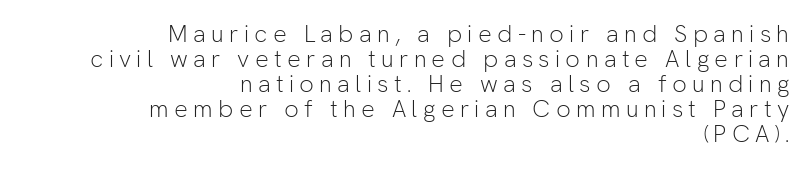
Q: Is the text bold? A: No.
Q: Is the text italic (slanted)? A: No, it is upright.
Q: Is the text underlined? A: No.
Q: How is the paragraph aligned? A: Right-aligned.
Q: Is the spacing between letters normal or unusually wide? A: Unusually wide.
Q: Is the spacing between lines tight, normal or loose? A: Tight.
